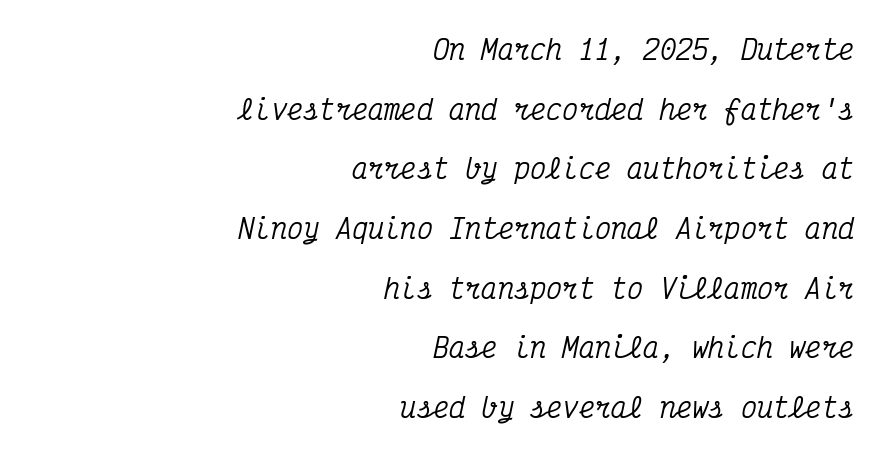
Q: Is the text italic (slanted)? A: Yes, it leans right by about 12 degrees.
Q: Is the text underlined? A: No.
Q: How is the paragraph aligned? A: Right-aligned.
Q: Is the spacing between letters normal or unusually wide? A: Normal.
Q: Is the spacing between lines tight, normal or loose? A: Loose.
